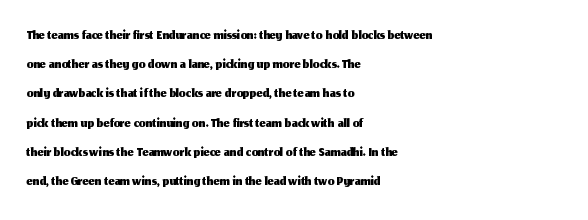
Q: Is the text italic (slanted)? A: No, it is upright.
Q: Is the text underlined? A: No.
Q: How is the paragraph aligned? A: Left-aligned.
Q: Is the spacing between letters normal or unusually wide? A: Normal.
Q: Is the spacing between lines tight, normal or loose? A: Normal.
